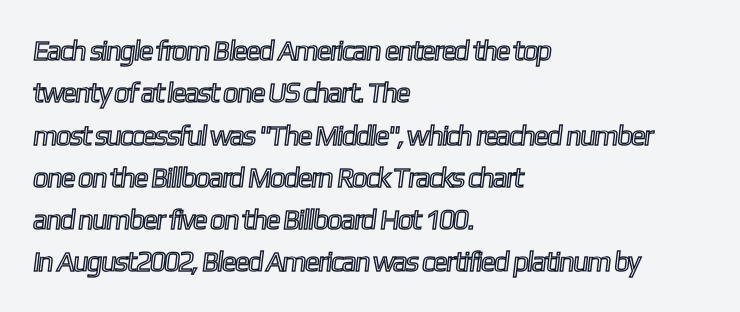
{"width": "condensed", "x_height": "medium", "monospaced": "no", "underline": "no", "align": "left", "line_spacing": "normal", "line_spacing_ratio": 1.51, "letter_spacing": "normal", "letter_spacing_em": 0.0, "glyph_px": 28}
